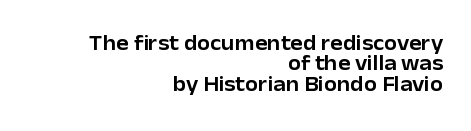
The image shows 21 px text type, upright; set right-aligned, tight line spacing (0.97x), normal letter spacing, not underlined.
